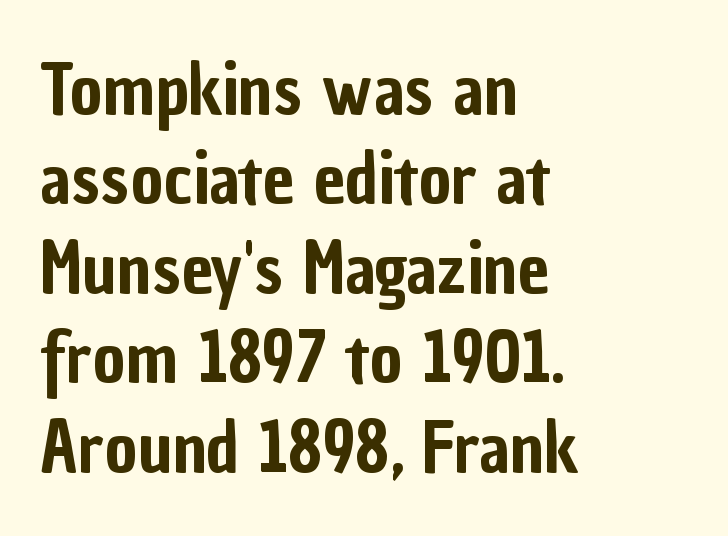
{"serif": "no", "italic": "no", "width": "condensed", "stroke_contrast": "low", "x_height": "medium", "monospaced": "no", "underline": "no", "align": "left", "line_spacing": "normal", "line_spacing_ratio": 1.26, "letter_spacing": "normal", "letter_spacing_em": 0.0, "glyph_px": 71}
